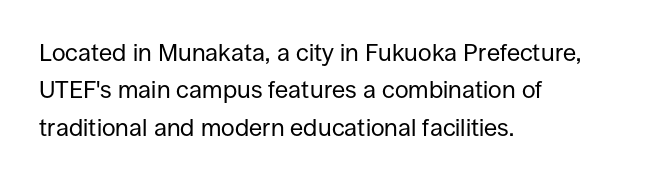
The image shows 24 px text type, upright; set left-aligned, normal line spacing (1.56x), normal letter spacing, not underlined.
